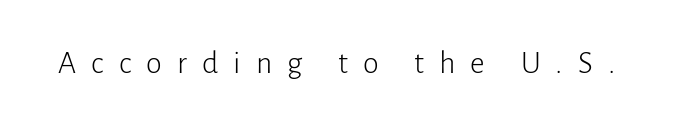
{"serif": "no", "italic": "no", "bold": "no", "weight": "light", "width": "normal", "stroke_contrast": "low", "x_height": "medium", "monospaced": "no", "underline": "no", "letter_spacing": "wide", "letter_spacing_em": 0.47, "glyph_px": 32}
